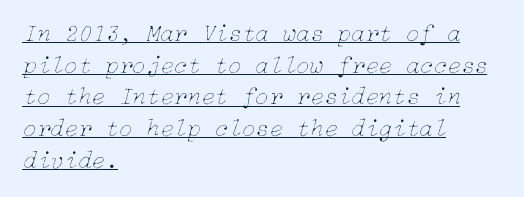
The image shows 25 px text type, italic (leaning right); set left-aligned, normal line spacing (1.27x), normal letter spacing, underlined.
